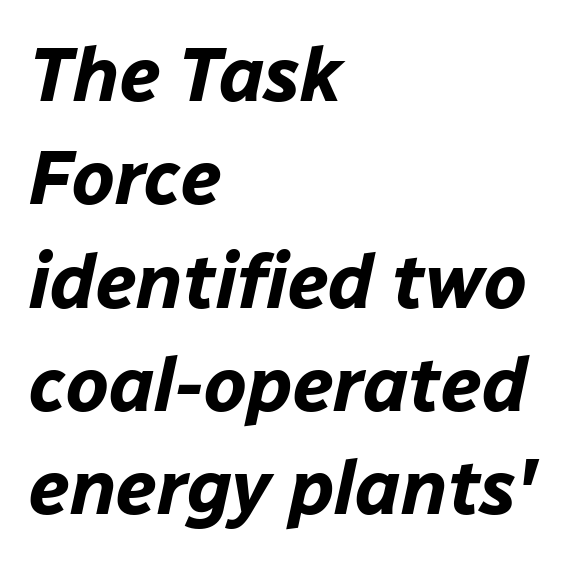
{"italic": "yes", "lean": "right", "slant_degrees": 12, "bold": "yes", "weight": "bold", "width": "normal", "stroke_contrast": "low", "x_height": "medium", "monospaced": "no", "underline": "no", "align": "left", "line_spacing": "normal", "line_spacing_ratio": 1.36, "letter_spacing": "normal", "letter_spacing_em": 0.0, "glyph_px": 76}
